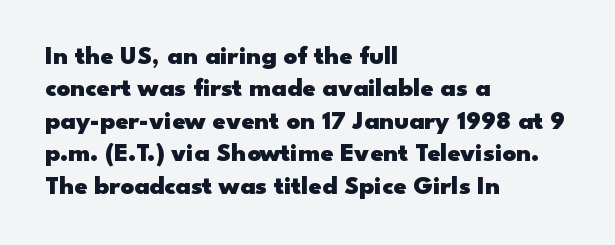
{"italic": "no", "bold": "yes", "underline": "no", "align": "left", "line_spacing": "normal", "line_spacing_ratio": 1.25, "letter_spacing": "normal", "letter_spacing_em": 0.0, "glyph_px": 26}
